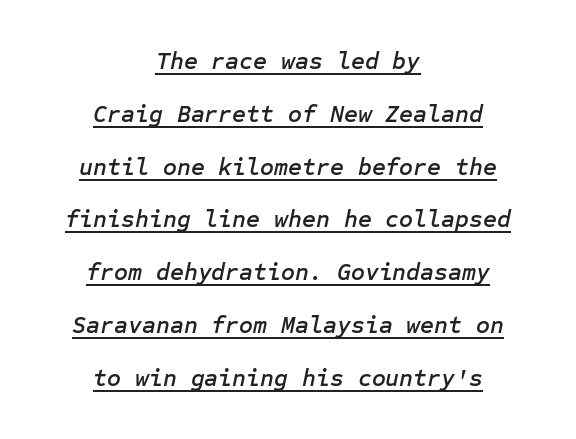
Tracking value appears to be zero — textbook default spacing. Line starts and ends both wander, symmetrically. In terms of posture, this sample is oblique. These lines stand farther apart than default settings would place them. These characters rest on top of a visible drawn line.
